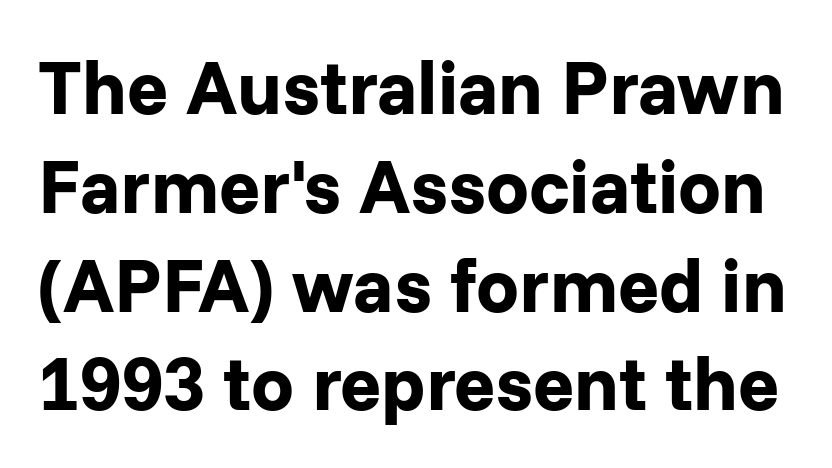
The text was rendered using a sans face with plain stroke endings. Each word holds together tightly as a unit, with standard inter-letter gaps. Whoever set this chose a conventional vertical rhythm. The baseline area is clear. Do the characters align in a grid? No, the font is proportional. Is the type bold? Yes — the strokes are clearly thick and heavy.
